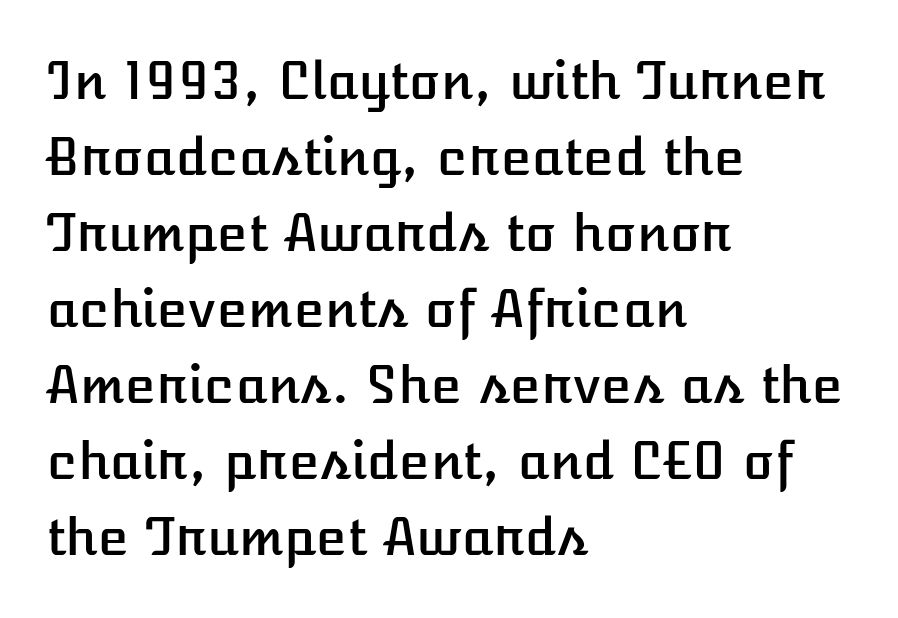
Q: Is the text italic (slanted)? A: No, it is upright.
Q: Is the text underlined? A: No.
Q: How is the paragraph aligned? A: Left-aligned.
Q: Is the spacing between letters normal or unusually wide? A: Normal.
Q: Is the spacing between lines tight, normal or loose? A: Normal.
Q: Width (condensed, normal, or wide)? A: Normal.
Q: Stroke contrast? A: Low.
Q: x-height? A: Medium.
Q: Monospaced? A: No.
